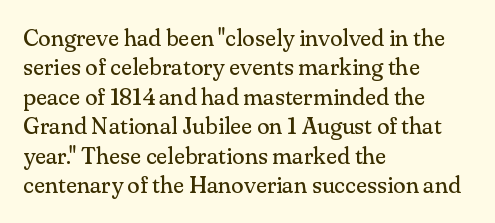
Q: Is the text bold? A: No.
Q: Is the text italic (slanted)? A: No, it is upright.
Q: Is the text underlined? A: No.
Q: How is the paragraph aligned? A: Left-aligned.
Q: Is the spacing between letters normal or unusually wide? A: Normal.
Q: Is the spacing between lines tight, normal or loose? A: Normal.
